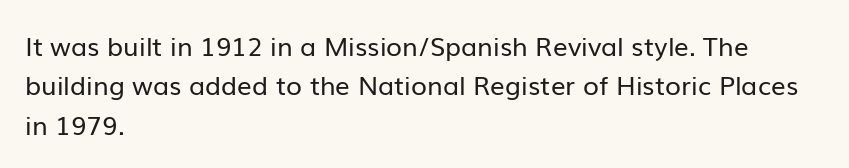
Q: Is the text bold? A: No.
Q: Is the text italic (slanted)? A: No, it is upright.
Q: Is the text underlined? A: No.
Q: How is the paragraph aligned? A: Left-aligned.
Q: Is the spacing between letters normal or unusually wide? A: Normal.
Q: Is the spacing between lines tight, normal or loose? A: Normal.
